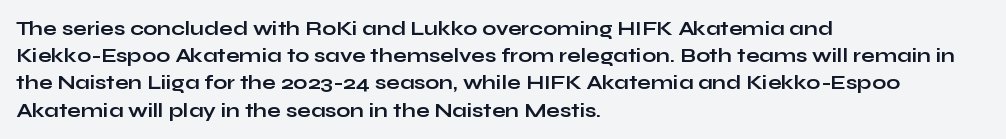
{"italic": "no", "bold": "yes", "underline": "no", "align": "left", "line_spacing": "normal", "line_spacing_ratio": 1.36, "letter_spacing": "normal", "letter_spacing_em": 0.0, "glyph_px": 20}
